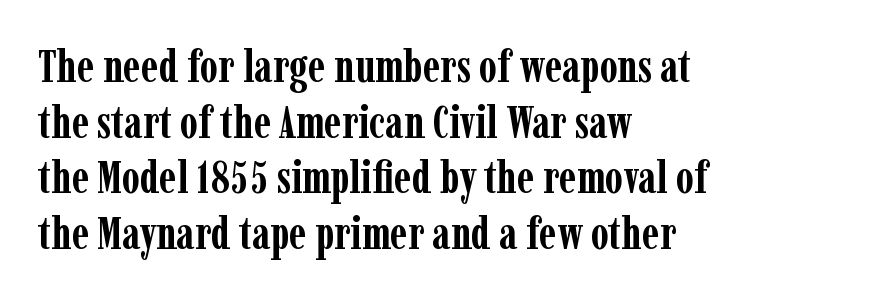
Standard letterfit; no display-style spreading of the glyphs. Varying glyph widths throughout — classic text-font behaviour. Every row of glyphs begins at an identical x-position on the left. The passage shown is not underscored anywhere. The typeface chosen for these lines features serifs. Vertical strokes here are truly vertical.
